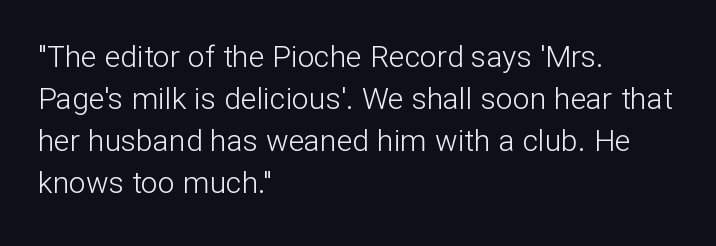
The image shows 30 px light sans-serif type, upright; set left-aligned, normal line spacing (1.4x), normal letter spacing, not underlined; low stroke contrast and a medium x-height.
